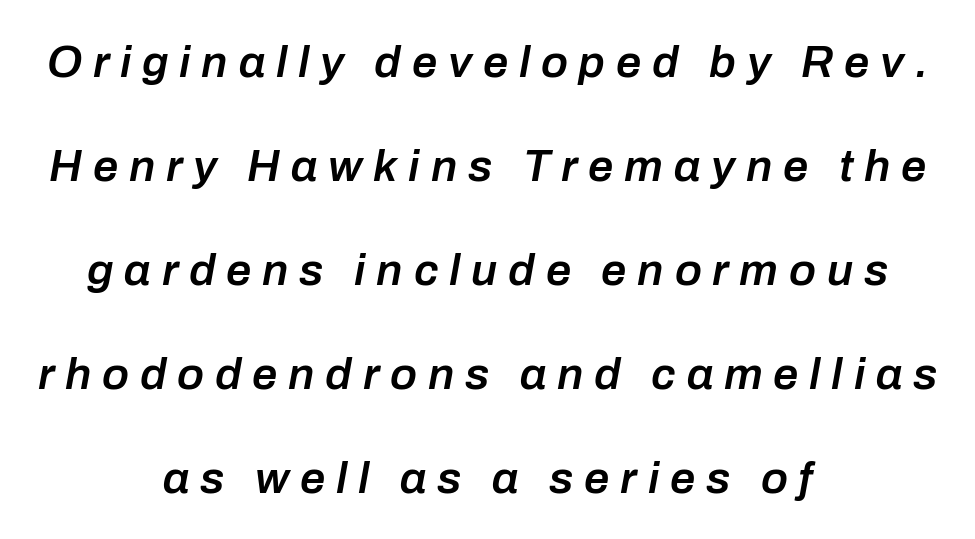
{"italic": "yes", "lean": "right", "slant_degrees": 10, "bold": "semi", "weight": "semibold", "width": "normal", "stroke_contrast": "low", "x_height": "medium", "monospaced": "no", "underline": "no", "align": "center", "line_spacing": "loose", "line_spacing_ratio": 2.31, "letter_spacing": "wide", "letter_spacing_em": 0.24, "glyph_px": 45}
